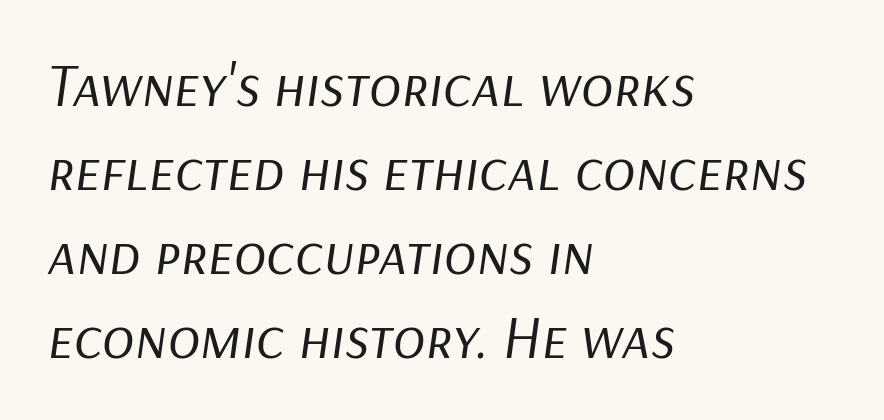
The image shows 60 px regular-weight type, italic (leaning right); set left-aligned, normal line spacing (1.4x), normal letter spacing, not underlined; low stroke contrast and a medium x-height.
